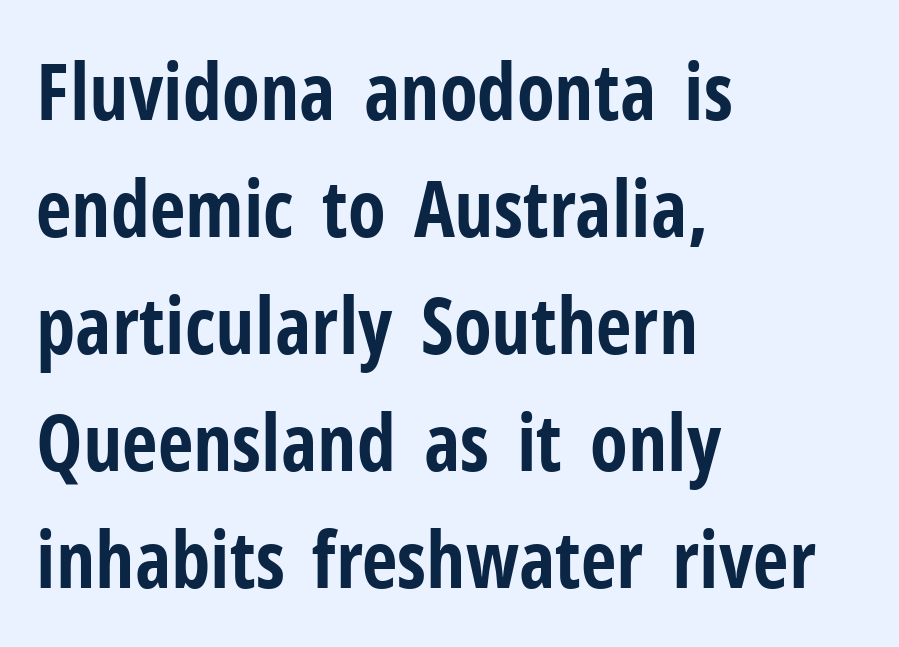
The image shows 78 px bold, condensed sans-serif type, upright; set left-aligned, normal line spacing (1.5x), normal letter spacing, not underlined; low stroke contrast and a medium x-height.
